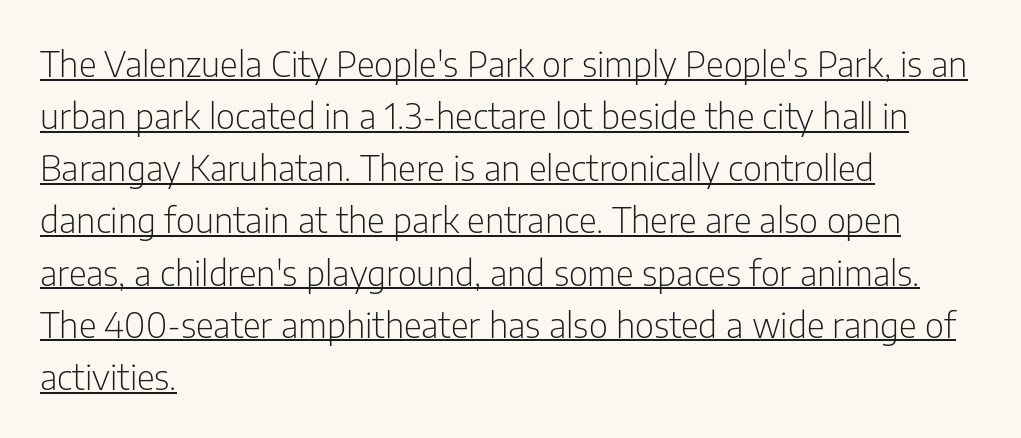
{"serif": "no", "italic": "no", "bold": "no", "weight": "light", "width": "condensed", "stroke_contrast": "low", "x_height": "medium", "monospaced": "no", "underline": "yes", "align": "left", "line_spacing": "normal", "line_spacing_ratio": 1.49, "letter_spacing": "normal", "letter_spacing_em": 0.0, "glyph_px": 35}
